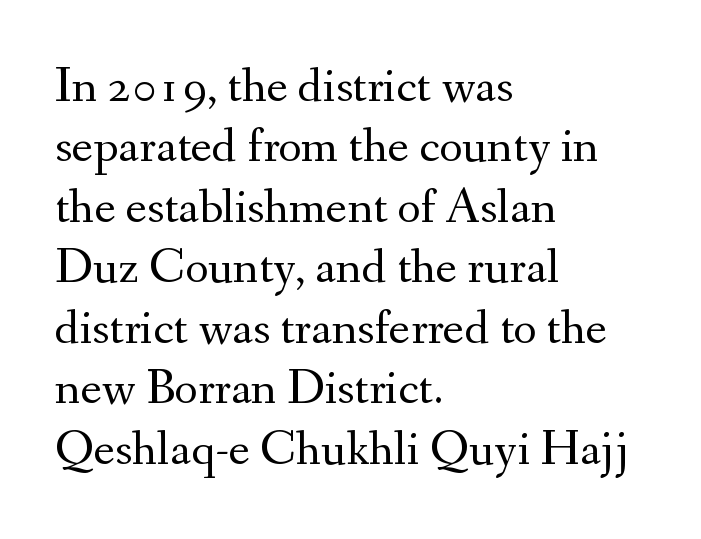
{"serif": "yes", "italic": "no", "bold": "no", "weight": "regular", "width": "normal", "stroke_contrast": "medium", "x_height": "small", "monospaced": "no", "underline": "no", "align": "left", "line_spacing_ratio": 1.21, "letter_spacing": "normal", "letter_spacing_em": 0.0, "glyph_px": 50}
